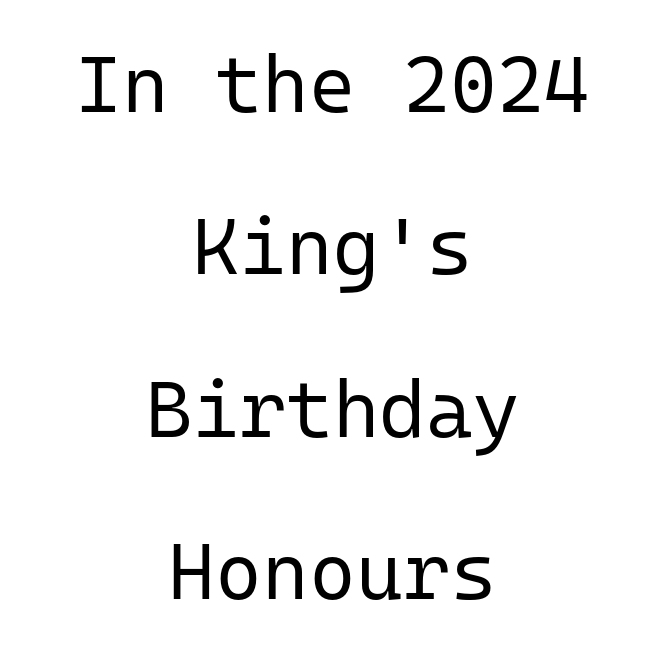
{"serif": "no", "italic": "no", "bold": "no", "weight": "regular", "width": "normal", "stroke_contrast": "low", "x_height": "medium", "monospaced": "yes", "underline": "no", "align": "center", "line_spacing": "loose", "line_spacing_ratio": 2.03, "letter_spacing": "normal", "letter_spacing_em": 0.0, "glyph_px": 80}
